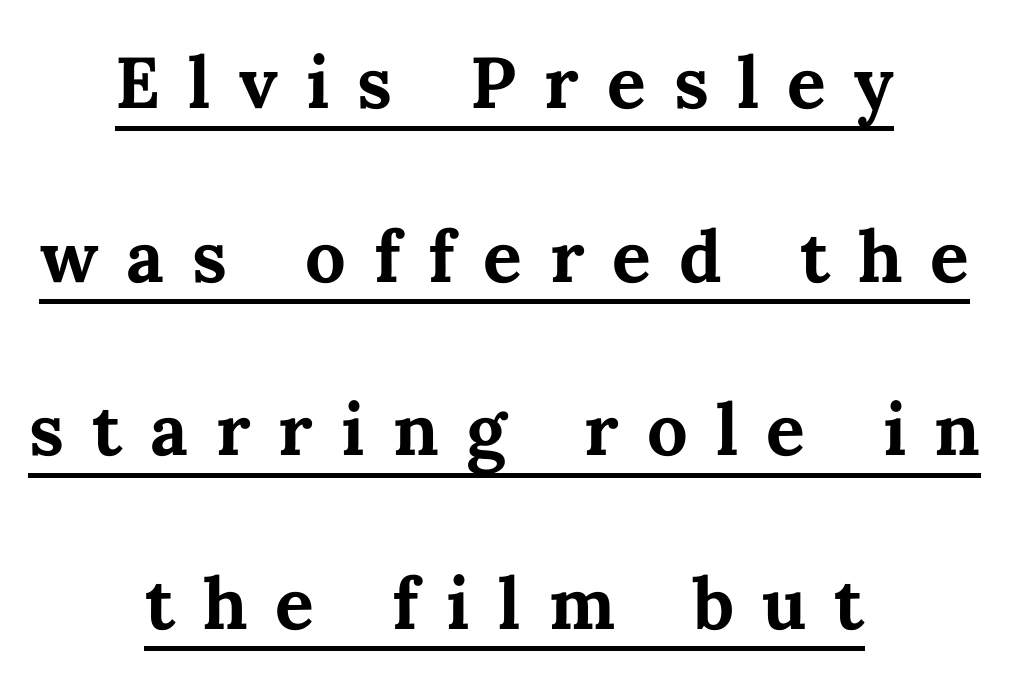
The image shows 72 px bold type, upright; set centered, loose line spacing (2.41x), unusually wide letter spacing (+0.39 em), underlined; medium stroke contrast and a medium x-height.
